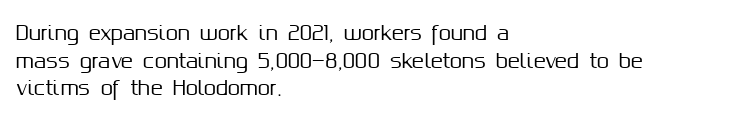
Q: Is the text italic (slanted)? A: No, it is upright.
Q: Is the text underlined? A: No.
Q: How is the paragraph aligned? A: Left-aligned.
Q: Is the spacing between letters normal or unusually wide? A: Normal.
Q: Is the spacing between lines tight, normal or loose? A: Normal.
